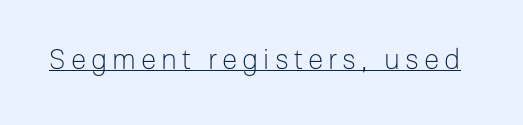
The image shows 28 px light sans-serif type, upright; set underlined; low stroke contrast and a medium x-height.
